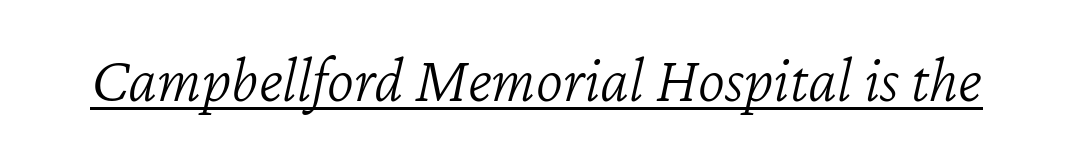
Descenders here cross a horizontal rule under the line. Is the type heavy? It reads as light-to-regular instead. When letters slant like this, we call the style italic. Words appear dense and cohesive because spacing is normal. The face used here is proportionally spaced, like ordinary book or web type.
